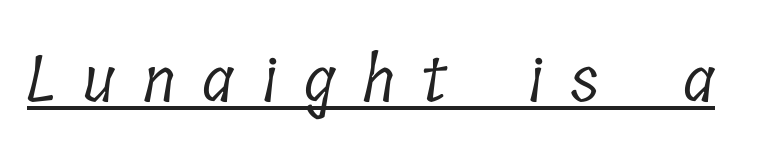
The image shows 64 px light, condensed serif type; set unusually wide letter spacing (+0.43 em), underlined; low stroke contrast and a medium x-height.
